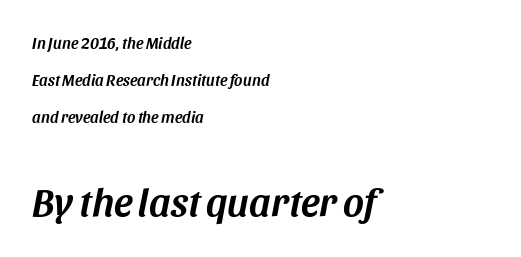
Standard letterfit; no display-style spreading of the glyphs. The rendering uses natural spacing where letterforms have individual widths. The string is rendered with underlining switched off. Top chunk: small. Bottom chunk: large. You could fit nearly another row in the gap between these rows. The font's italic variant was chosen for this text.
